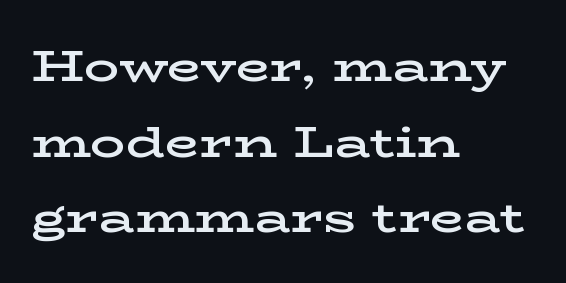
Q: Is the text bold? A: Semi-bold.
Q: Is the text italic (slanted)? A: No, it is upright.
Q: Is the typeface a serif or a sans-serif typeface? A: Serif.
Q: Is the text underlined? A: No.
Q: How is the paragraph aligned? A: Left-aligned.
Q: Is the spacing between letters normal or unusually wide? A: Normal.
Q: Width (condensed, normal, or wide)? A: Wide.
Q: Stroke contrast? A: Low.
Q: x-height? A: Medium.
Q: Monospaced? A: No.
